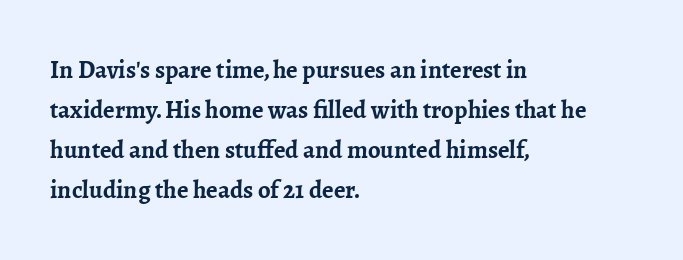
Tracking value appears to be zero — textbook default spacing. The text block is weighted toward the left margin, trailing off unevenly rightward. Posture: straight, roman, zero tilt. Regarding leading, the lines here are spaced in the standard way. Honestly, there is no underline to notice here at all. Thick stems and heavy bowls — unmistakably bold.
